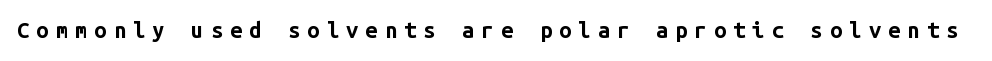
{"italic": "no", "bold": "yes", "underline": "no", "letter_spacing": "wide", "letter_spacing_em": 0.32, "glyph_px": 22}
